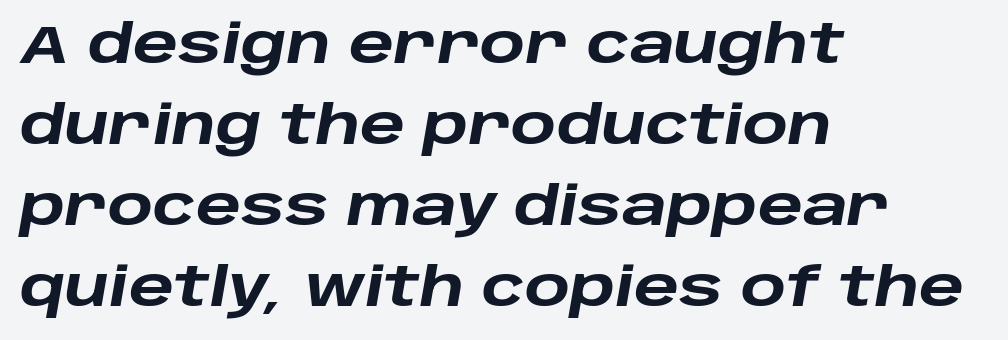
The image shows 53 px heavy, wide type, italic (leaning right); set left-aligned, normal line spacing (1.53x), normal letter spacing, not underlined; low stroke contrast and a large x-height.
